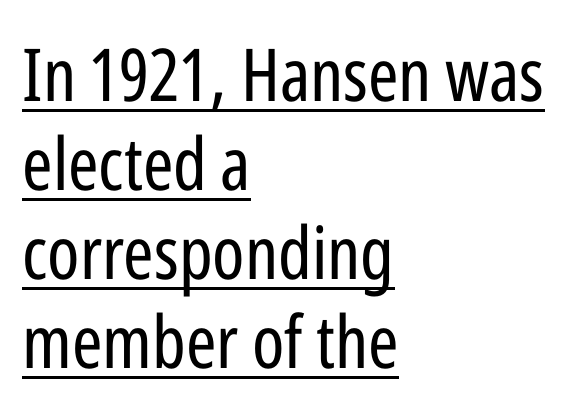
Upright lettering throughout. Does extra space separate the letters? No, they use regular spacing. Summary of weight: not heavy and not bold. A classic flush-left, rag-right setting is used for this passage. Each letter keeps its own natural width here, so spacing adapts to shape. Notice how a bar underscores the lettering throughout.
